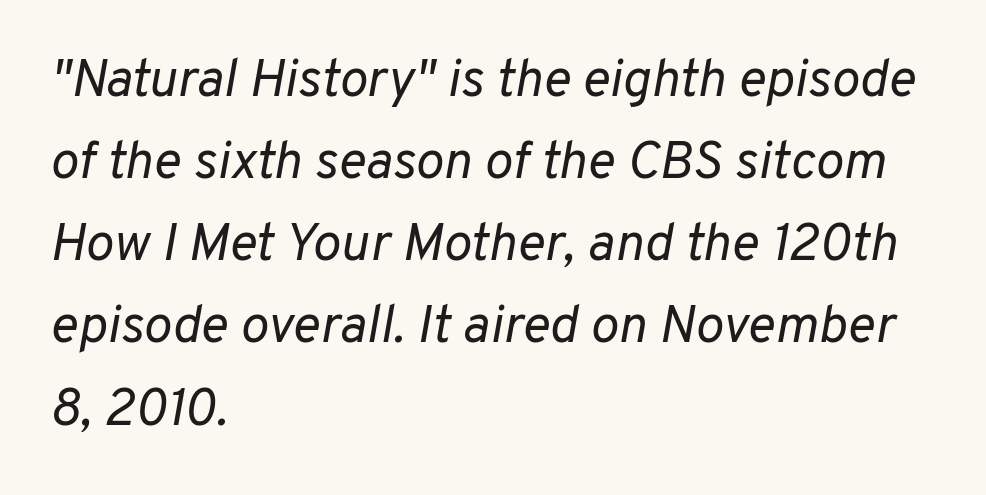
Q: Is the text bold? A: No.
Q: Is the text italic (slanted)? A: Yes, it leans right by about 10 degrees.
Q: Is the text underlined? A: No.
Q: How is the paragraph aligned? A: Left-aligned.
Q: Is the spacing between letters normal or unusually wide? A: Normal.
Q: Is the spacing between lines tight, normal or loose? A: Normal.
Q: Width (condensed, normal, or wide)? A: Normal.
Q: Stroke contrast? A: Low.
Q: x-height? A: Medium.
Q: Monospaced? A: No.
